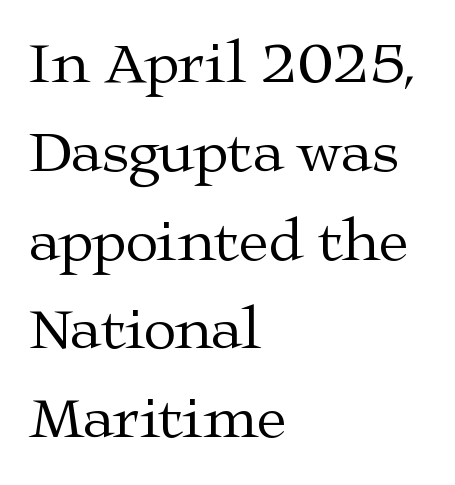
Q: Is the text bold? A: No.
Q: Is the text italic (slanted)? A: No, it is upright.
Q: Is the typeface a serif or a sans-serif typeface? A: Serif.
Q: Is the text underlined? A: No.
Q: How is the paragraph aligned? A: Left-aligned.
Q: Is the spacing between letters normal or unusually wide? A: Normal.
Q: Is the spacing between lines tight, normal or loose? A: Normal.
Q: Width (condensed, normal, or wide)? A: Wide.
Q: Stroke contrast? A: Medium.
Q: x-height? A: Medium.
Q: Monospaced? A: No.
